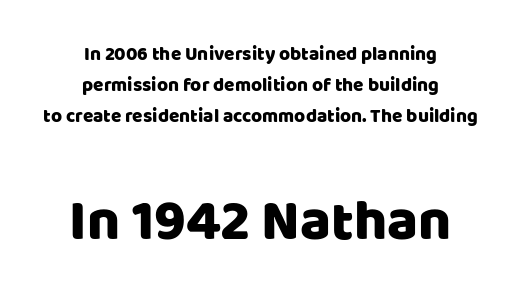
{"serif": "no", "italic": "no", "width": "normal", "stroke_contrast": "low", "x_height": "large", "monospaced": "no", "underline": "no", "align": "center", "line_spacing": "normal", "line_spacing_ratio": 1.64, "letter_spacing": "normal", "letter_spacing_em": 0.0, "larger_block": "second", "size_ratio": 3.0, "glyph_px": 57}
